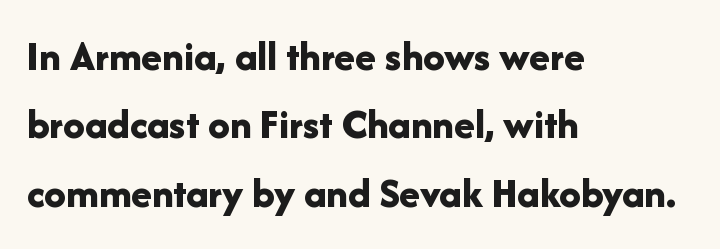
{"serif": "no", "italic": "no", "bold": "yes", "weight": "bold", "width": "normal", "stroke_contrast": "low", "x_height": "medium", "monospaced": "no", "underline": "no", "align": "left", "line_spacing": "normal", "line_spacing_ratio": 1.59, "letter_spacing": "normal", "letter_spacing_em": 0.0, "glyph_px": 43}
